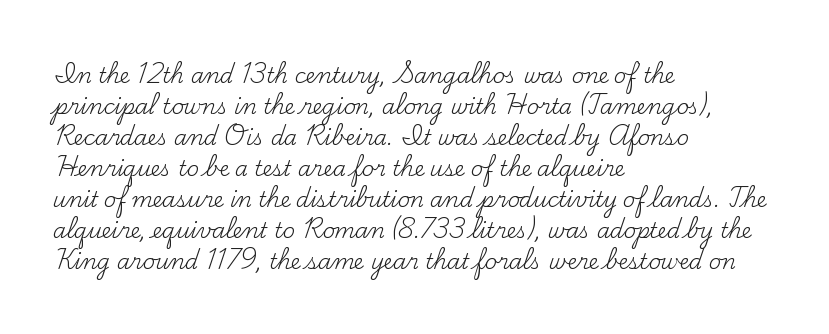
Q: Is the text bold? A: No.
Q: Is the text italic (slanted)? A: Yes.
Q: Is the text underlined? A: No.
Q: How is the paragraph aligned? A: Left-aligned.
Q: Is the spacing between letters normal or unusually wide? A: Normal.
Q: Is the spacing between lines tight, normal or loose? A: Normal.
